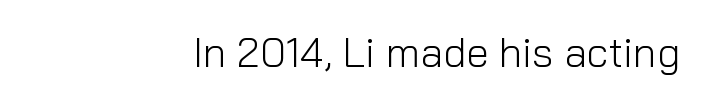
Q: Is the text bold? A: No.
Q: Is the text italic (slanted)? A: No, it is upright.
Q: Is the typeface a serif or a sans-serif typeface? A: Sans-serif.
Q: Is the text underlined? A: No.
Q: How is the paragraph aligned? A: Right-aligned.
Q: Is the spacing between letters normal or unusually wide? A: Normal.
Q: Width (condensed, normal, or wide)? A: Normal.
Q: Stroke contrast? A: Low.
Q: x-height? A: Medium.
Q: Monospaced? A: No.
